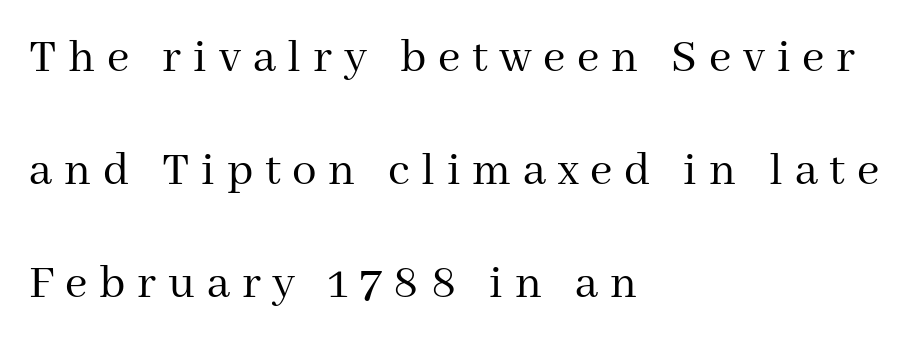
You could only call the tracking loose — the letters float apart. Unlike a clean sans, this face finishes its strokes with serifs. These lines were composed using upright roman letters. A typesetter would call this leading open, well beyond the default.
